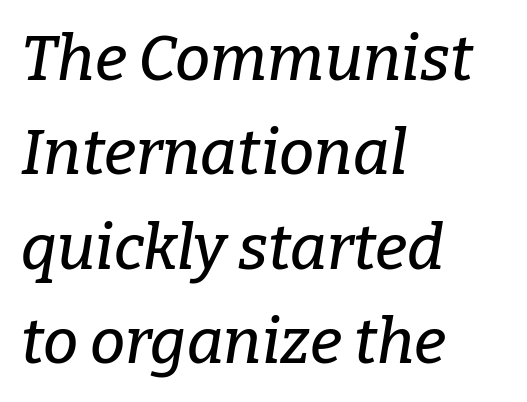
The letterforms sit shoulder to shoulder at normal distance. The area under the type is left untouched. Typographically, this falls in the serif category. Yep, that's italic — everything's leaning. Varying glyph widths throughout — classic text-font behaviour.
